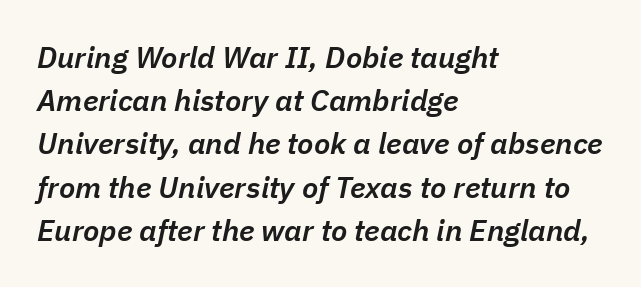
Q: Is the text bold? A: Semi-bold.
Q: Is the text italic (slanted)? A: Yes, it leans right by about 11 degrees.
Q: Is the text underlined? A: No.
Q: How is the paragraph aligned? A: Left-aligned.
Q: Is the spacing between letters normal or unusually wide? A: Normal.
Q: Is the spacing between lines tight, normal or loose? A: Normal.
Q: Width (condensed, normal, or wide)? A: Normal.
Q: Stroke contrast? A: Low.
Q: x-height? A: Medium.
Q: Monospaced? A: No.
